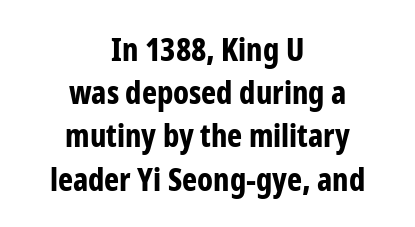
{"serif": "no", "italic": "no", "bold": "yes", "weight": "bold", "width": "condensed", "stroke_contrast": "low", "x_height": "medium", "monospaced": "no", "underline": "no", "align": "center", "line_spacing": "normal", "line_spacing_ratio": 1.35, "letter_spacing": "normal", "letter_spacing_em": 0.0, "glyph_px": 32}
